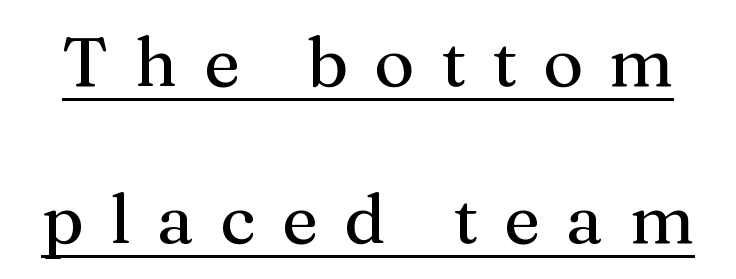
The letters carry serifs — small finishing strokes at the ends of their stems. Do the letters lean? They stand straight. Each new line begins a long way beneath the previous one. Varying glyph widths throughout — classic text-font behaviour. The horizontal fit of the characters is loose and conspicuously gappy. A rule runs beneath these lines of type.
